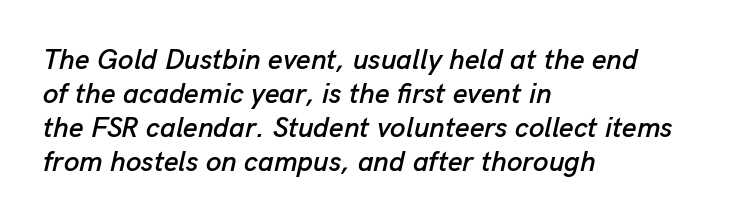
Q: Is the text italic (slanted)? A: Yes, it leans right by about 13 degrees.
Q: Is the text underlined? A: No.
Q: How is the paragraph aligned? A: Left-aligned.
Q: Is the spacing between letters normal or unusually wide? A: Normal.
Q: Width (condensed, normal, or wide)? A: Normal.
Q: Stroke contrast? A: Low.
Q: x-height? A: Medium.
Q: Monospaced? A: No.
